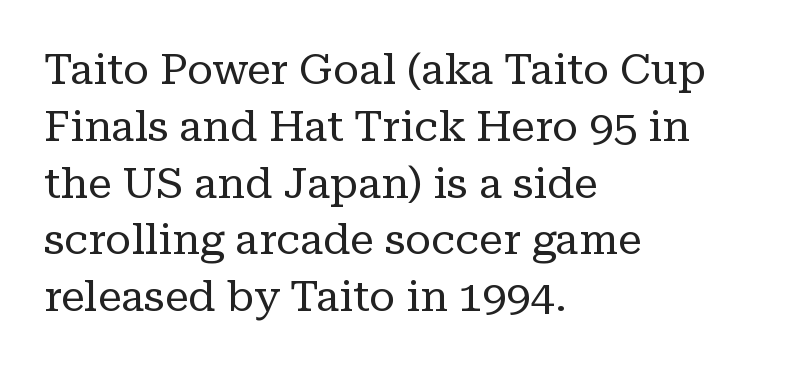
{"serif": "yes", "italic": "no", "bold": "no", "weight": "regular", "width": "normal", "stroke_contrast": "low", "x_height": "medium", "monospaced": "no", "underline": "no", "align": "left", "line_spacing": "normal", "line_spacing_ratio": 1.32, "letter_spacing": "normal", "letter_spacing_em": 0.0, "glyph_px": 43}
